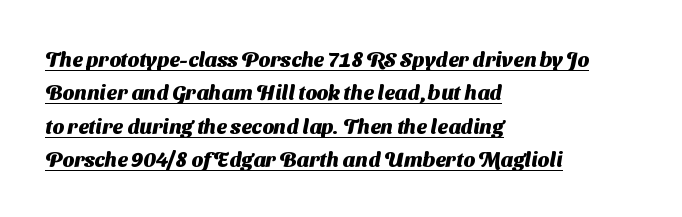
The image shows 21 px bold type; set left-aligned, normal line spacing (1.59x), normal letter spacing, underlined.
